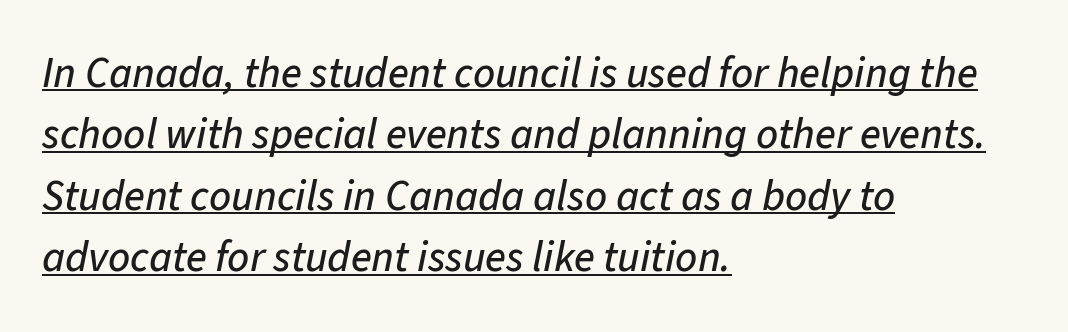
Each word holds together tightly as a unit, with standard inter-letter gaps. A typographer would call this underscored text. This block has exactly the height ordinary leading produces. When letters slant like this, we call the style italic. In CSS terms this would be text-align: left. Each letter keeps its own natural width here, so spacing adapts to shape.
